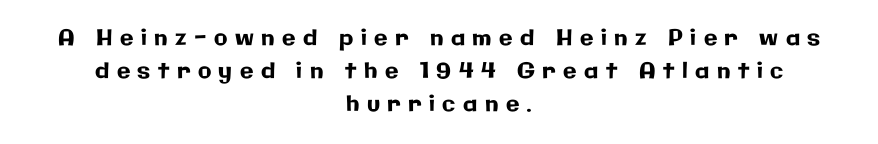
Line starts and ends both wander, symmetrically. Baseline-to-baseline distance is the conventional proportion of letter height. This is the regular roman posture of the typeface. The line texture is sparse and dotted thanks to wide tracking.
